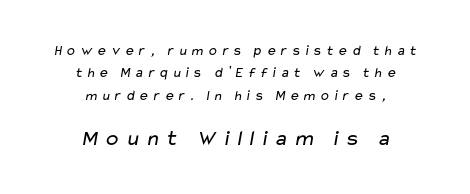
The image shows 22 px text type; set centered, normal line spacing (1.59x), unusually wide letter spacing (+0.22 em), not underlined; the second (bottom) block is 1.57x larger.
